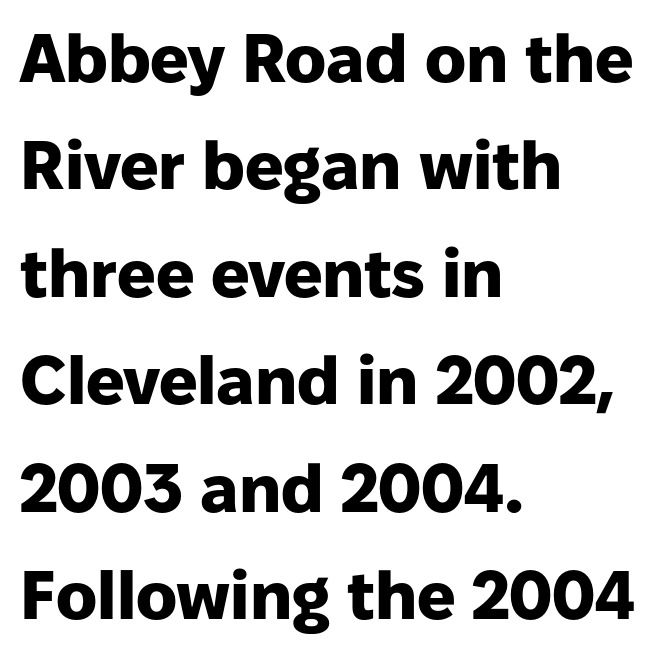
The image shows 68 px heavy sans-serif type, upright; set left-aligned, normal line spacing (1.58x), normal letter spacing, not underlined; low stroke contrast and a medium x-height.
